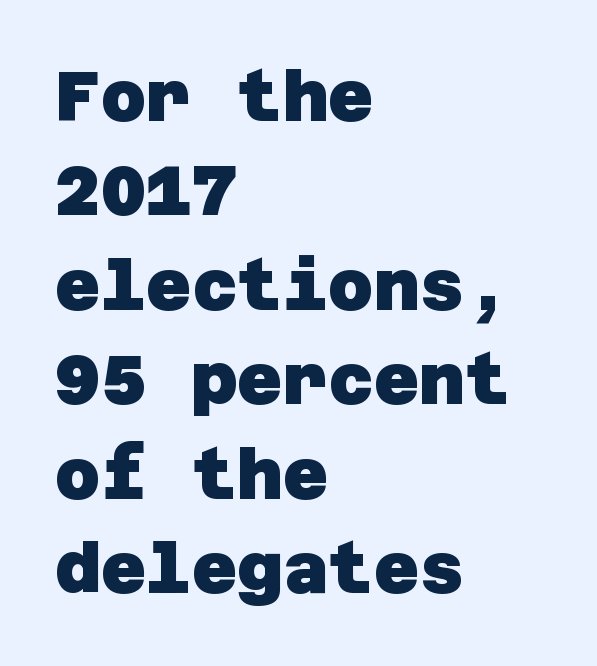
The words here are not underlined. Typographically, this falls in the sans-serif category. You'd pick this weight for a headline — it's a proper bold. Between one letter and the next there's only the usual sliver of space. Each new line begins a customary step beneath the previous one.
